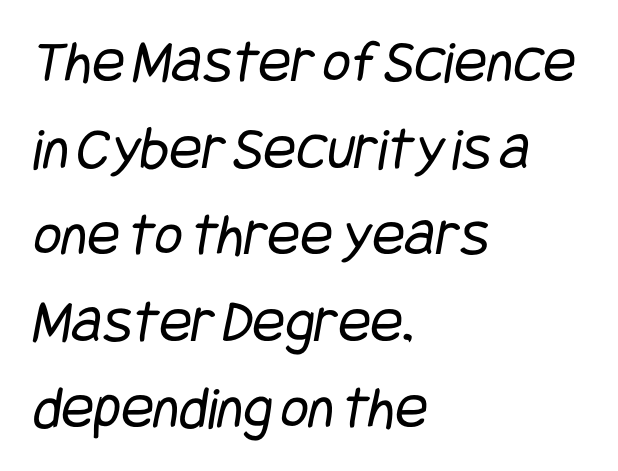
Q: Is the text bold? A: No.
Q: Is the typeface a serif or a sans-serif typeface? A: Sans-serif.
Q: Is the text underlined? A: No.
Q: How is the paragraph aligned? A: Left-aligned.
Q: Is the spacing between letters normal or unusually wide? A: Normal.
Q: Is the spacing between lines tight, normal or loose? A: Normal.
Q: Width (condensed, normal, or wide)? A: Condensed.
Q: Stroke contrast? A: Low.
Q: x-height? A: Large.
